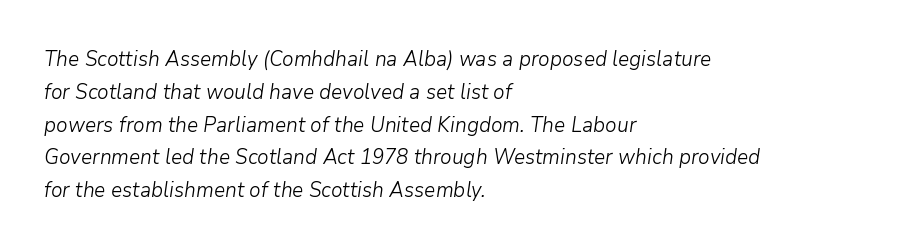
Q: Is the text bold? A: No.
Q: Is the text italic (slanted)? A: Yes, it leans right by about 9 degrees.
Q: Is the text underlined? A: No.
Q: How is the paragraph aligned? A: Left-aligned.
Q: Is the spacing between letters normal or unusually wide? A: Normal.
Q: Is the spacing between lines tight, normal or loose? A: Normal.
